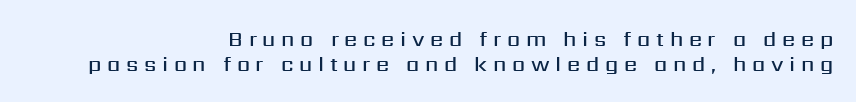
{"italic": "no", "bold": "semi", "underline": "no", "align": "right", "line_spacing_ratio": 1.17, "letter_spacing": "wide", "letter_spacing_em": 0.27, "glyph_px": 21}
